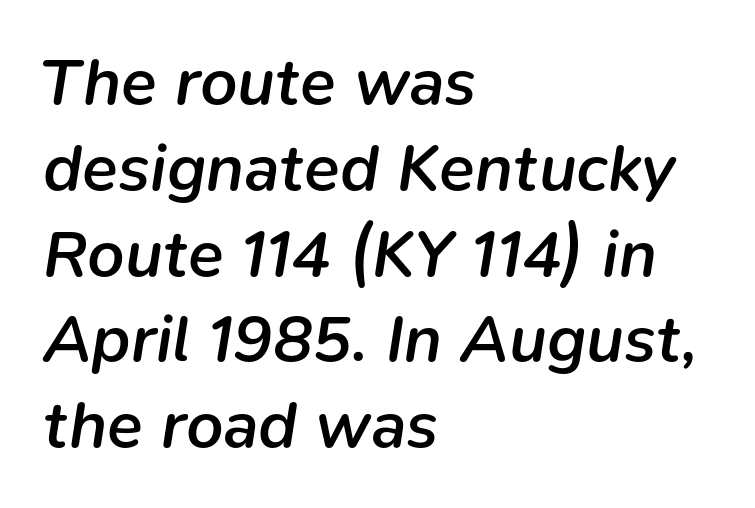
The image shows 66 px semibold type, italic (leaning right); set left-aligned, normal line spacing (1.3x), normal letter spacing, not underlined; low stroke contrast and a medium x-height.
